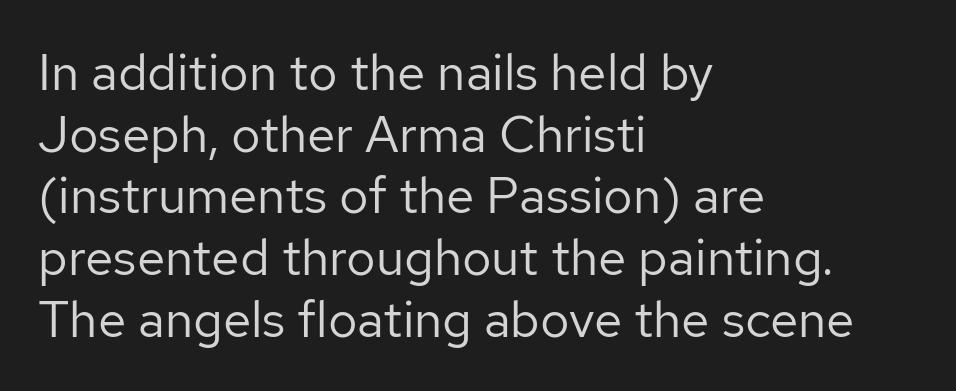
Ascenders rise straight up at ninety degrees. In terms of letterform style, serifs are entirely absent. Rule under the text: the space is simply empty. The rendering uses natural spacing where letterforms have individual widths.
